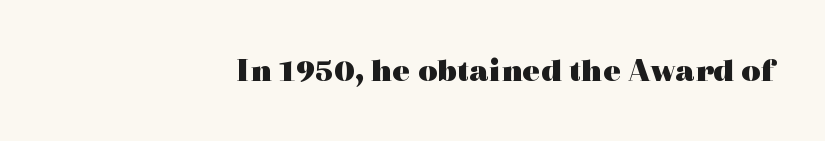
A bare baseline throughout the passage. The characters display serif detailing at their extremities. The gaps between neighbouring characters are ordinary and unremarkable. The face used here is proportionally spaced, like ordinary book or web type.
